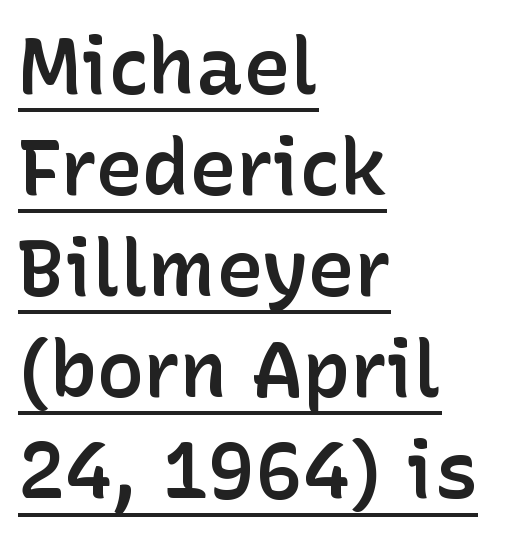
Q: Is the text bold? A: Semi-bold.
Q: Is the text italic (slanted)? A: No, it is upright.
Q: Is the typeface a serif or a sans-serif typeface? A: Sans-serif.
Q: Is the text underlined? A: Yes.
Q: How is the paragraph aligned? A: Left-aligned.
Q: Is the spacing between letters normal or unusually wide? A: Normal.
Q: Is the spacing between lines tight, normal or loose? A: Normal.
Q: Width (condensed, normal, or wide)? A: Normal.
Q: Stroke contrast? A: Low.
Q: x-height? A: Medium.
Q: Monospaced? A: No.
